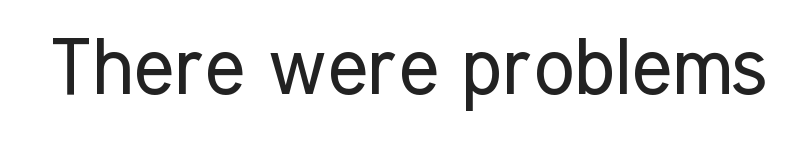
Letter spacing: default. Ascenders rise straight up at ninety degrees. Character widths vary here, with narrow letters taking less room than wide ones. The typeface has the unassuming heft of standard copy or less. The font family rendered here belongs to the sans-serif group.
